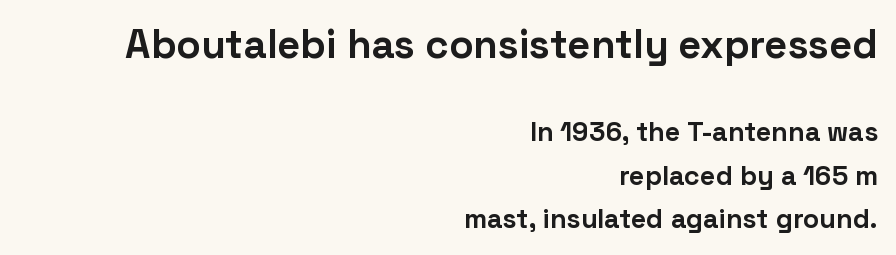
{"serif": "no", "italic": "no", "bold": "yes", "weight": "bold", "width": "normal", "stroke_contrast": "low", "x_height": "medium", "monospaced": "no", "underline": "no", "align": "right", "line_spacing": "normal", "line_spacing_ratio": 1.61, "letter_spacing": "normal", "letter_spacing_em": 0.0, "larger_block": "first", "size_ratio": 1.48, "glyph_px": 40}
